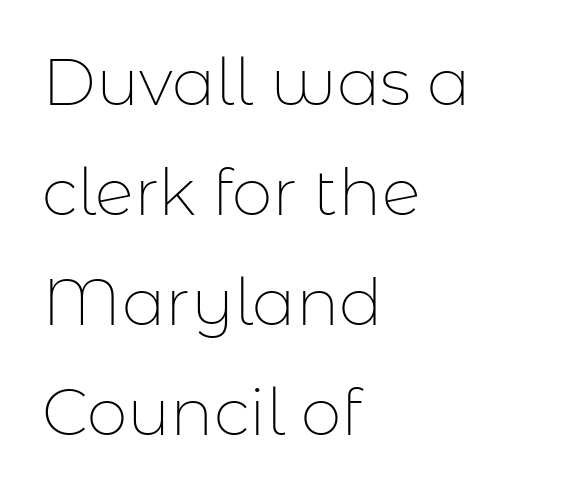
Vertical stems look standard width or narrower in stroke. Teacher's note: observe the even left margin — that is flush-left alignment. This is the regular roman posture of the typeface. Glance below the letters and you will spot only blank space. The rendering uses natural spacing where letterforms have individual widths. No extra tracking has been applied to these lines.
